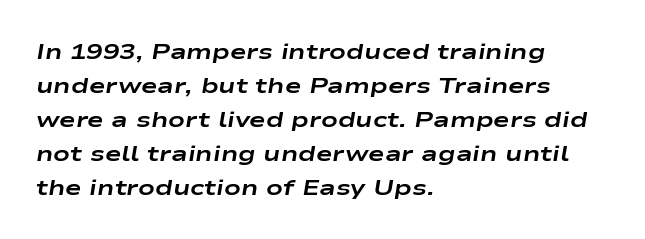
The image shows 22 px bold type, italic (leaning right); set left-aligned, normal line spacing (1.54x), normal letter spacing, not underlined.
